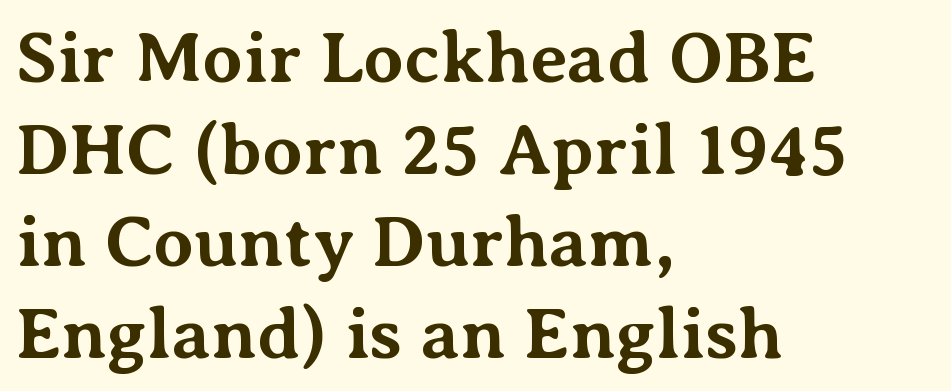
Compared with a centered layout, this one pins lines to the left instead. This sample has the flowing, uneven cadence of proportional lettering. Strong, thick strokes mark this as bold type. These lines are composed in type with serifs. Anything drawn beneath the words? Only blank space. The specimen reads as upright at a glance.
